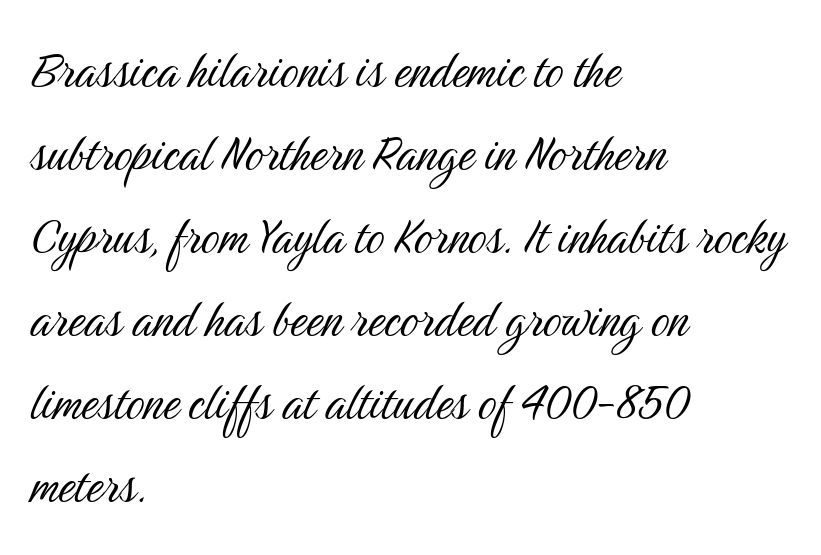
The passage shown has conventional tracking throughout. Descender tails drop into unmarked territory. Regarding serifs, this sample does without them. The letterforms sit at book weight or below. Proportional: the letters do not fall into vertical columns.
